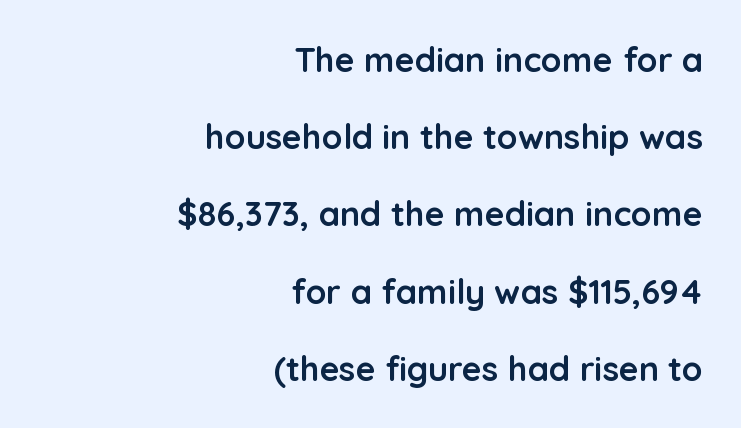
Q: Is the text bold? A: Yes.
Q: Is the text italic (slanted)? A: No, it is upright.
Q: Is the typeface a serif or a sans-serif typeface? A: Sans-serif.
Q: Is the text underlined? A: No.
Q: How is the paragraph aligned? A: Right-aligned.
Q: Is the spacing between letters normal or unusually wide? A: Normal.
Q: Is the spacing between lines tight, normal or loose? A: Loose.
Q: Width (condensed, normal, or wide)? A: Normal.
Q: Stroke contrast? A: Low.
Q: x-height? A: Medium.
Q: Monospaced? A: No.
